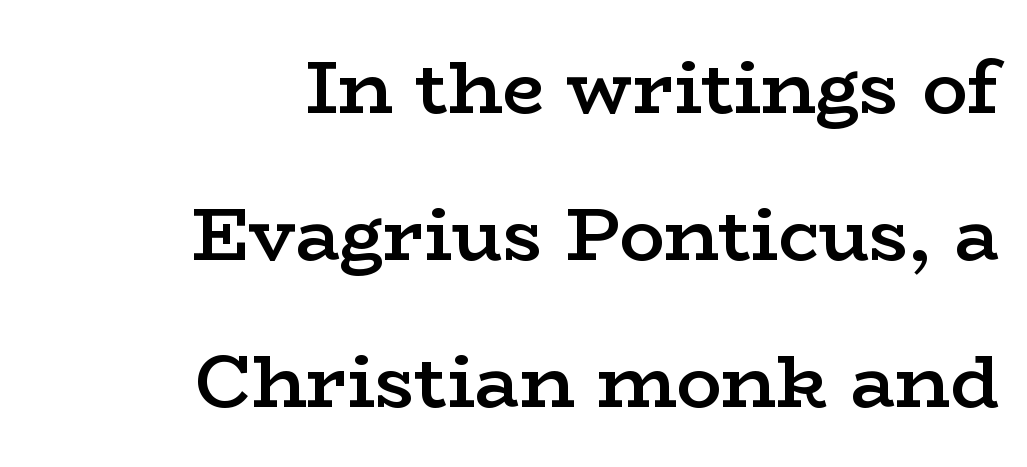
Q: Is the text bold? A: Semi-bold.
Q: Is the text italic (slanted)? A: No, it is upright.
Q: Is the typeface a serif or a sans-serif typeface? A: Serif.
Q: Is the text underlined? A: No.
Q: How is the paragraph aligned? A: Right-aligned.
Q: Is the spacing between letters normal or unusually wide? A: Normal.
Q: Is the spacing between lines tight, normal or loose? A: Loose.
Q: Width (condensed, normal, or wide)? A: Wide.
Q: Stroke contrast? A: Low.
Q: x-height? A: Medium.
Q: Monospaced? A: No.
